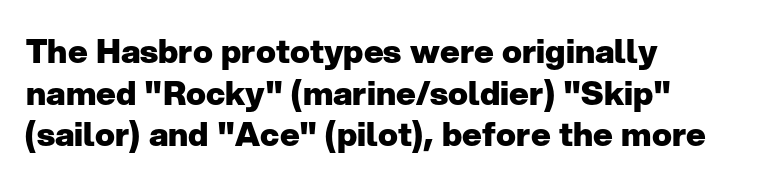
The space between consecutive lines is moderate. The face used here is rendered with its standard letterfit. Regarding serifs, this sample does without them. Style check: upright. Just letters on the line, the space beneath them empty. Does the weight exceed regular? Yes, all the way to bold.
